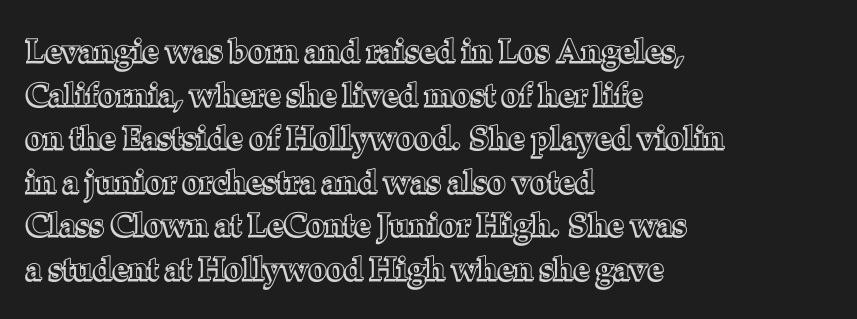
The image shows 32 px text type, upright; set left-aligned, normal line spacing (1.36x), normal letter spacing, not underlined; a medium x-height.
